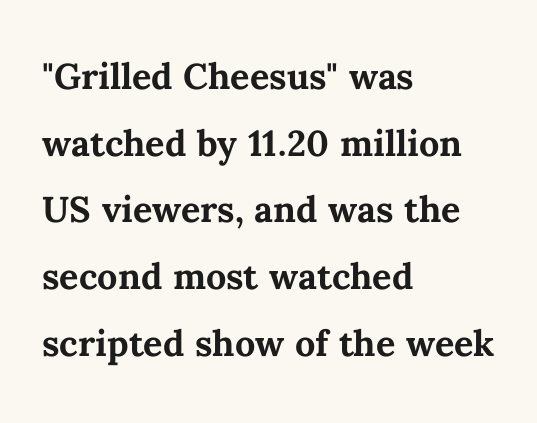
One-word summary of the alignment: left. Short note: letters normally spaced. The specimen omits any rule beneath the text block's lines. Note the varied advance widths — an 'i' is clearly narrower than an 'm'.
